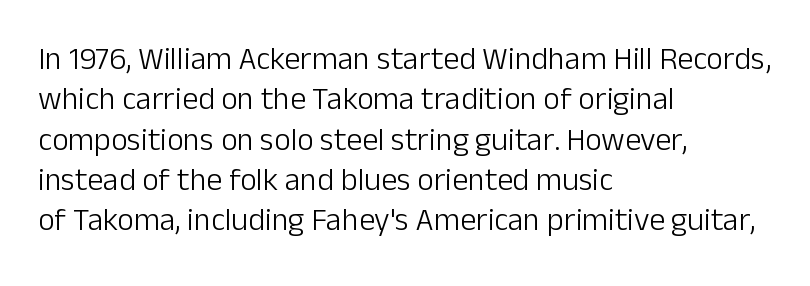
{"serif": "no", "italic": "no", "bold": "no", "weight": "light", "width": "normal", "stroke_contrast": "low", "x_height": "medium", "monospaced": "no", "underline": "no", "align": "left", "line_spacing": "normal", "line_spacing_ratio": 1.26, "letter_spacing": "normal", "letter_spacing_em": 0.0, "glyph_px": 32}
